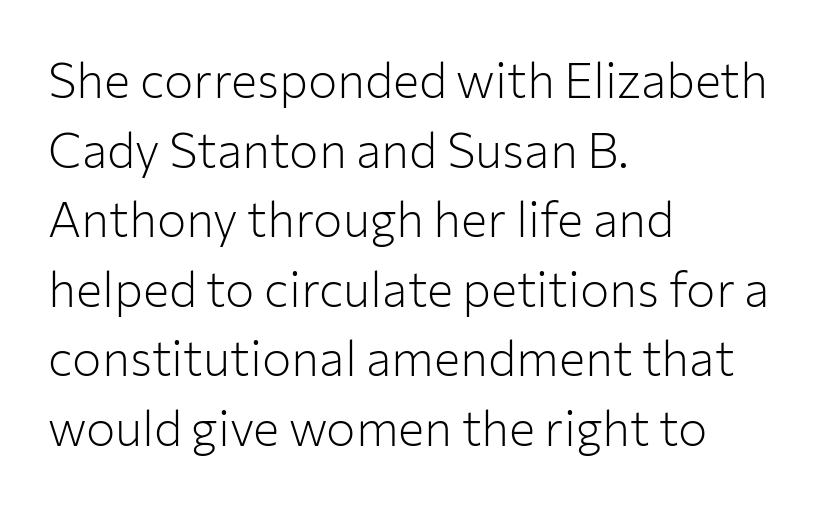
Q: Is the text bold? A: No.
Q: Is the text italic (slanted)? A: No, it is upright.
Q: Is the typeface a serif or a sans-serif typeface? A: Sans-serif.
Q: Is the text underlined? A: No.
Q: How is the paragraph aligned? A: Left-aligned.
Q: Is the spacing between letters normal or unusually wide? A: Normal.
Q: Is the spacing between lines tight, normal or loose? A: Normal.
Q: Width (condensed, normal, or wide)? A: Normal.
Q: Stroke contrast? A: Low.
Q: x-height? A: Medium.
Q: Monospaced? A: No.
